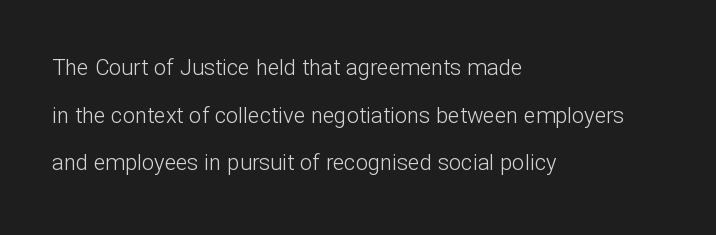
The image shows 22 px text type, upright; set left-aligned, loose line spacing (2.16x), normal letter spacing, not underlined.
